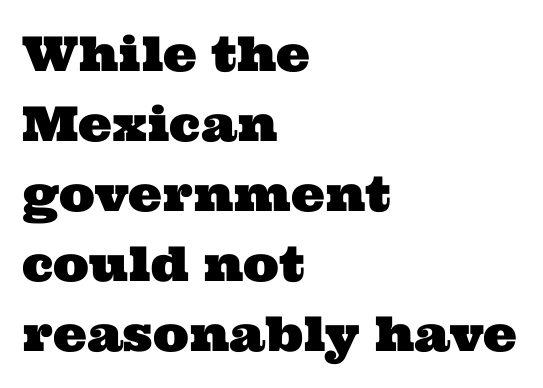
{"serif": "yes", "width": "wide", "stroke_contrast": "medium", "x_height": "medium", "monospaced": "no", "underline": "no", "align": "left", "line_spacing": "normal", "line_spacing_ratio": 1.46, "letter_spacing": "normal", "letter_spacing_em": 0.0, "glyph_px": 48}
